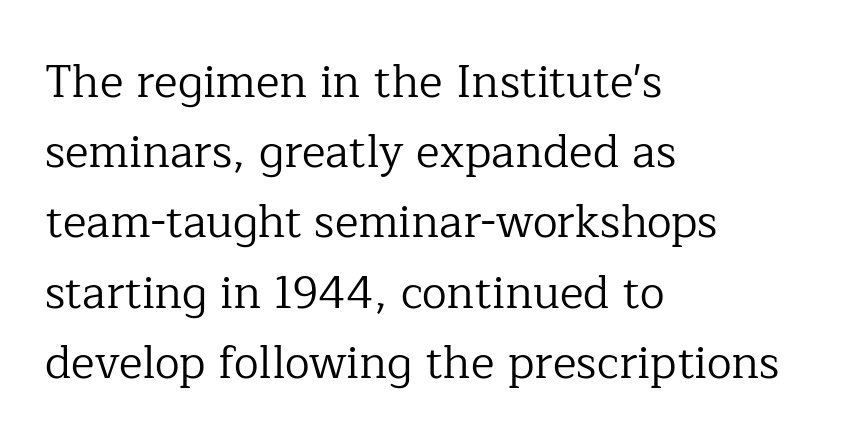
Evenly set lines give the paragraph a standard silhouette. You can tell from the footed stems that serif type was used. Nothing unusual about the tracking: characters are spaced as the font intends. Is the stroke heavy? The answer is a plain regular-or-lighter. Underlining? Definitely not there.
